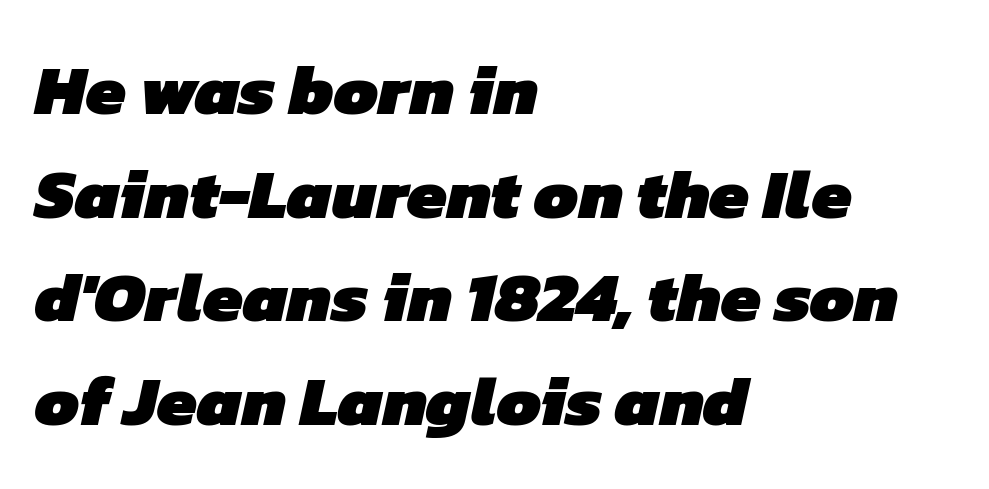
Q: Is the text bold? A: Yes.
Q: Is the typeface a serif or a sans-serif typeface? A: Sans-serif.
Q: Is the text underlined? A: No.
Q: How is the paragraph aligned? A: Left-aligned.
Q: Is the spacing between letters normal or unusually wide? A: Normal.
Q: Is the spacing between lines tight, normal or loose? A: Normal.
Q: Width (condensed, normal, or wide)? A: Normal.
Q: Stroke contrast? A: Low.
Q: x-height? A: Medium.
Q: Monospaced? A: No.
